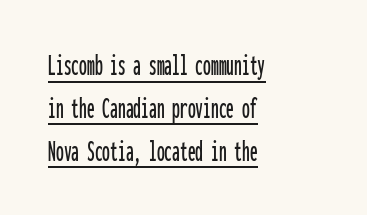
Q: Is the text italic (slanted)? A: No, it is upright.
Q: Is the typeface a serif or a sans-serif typeface? A: Sans-serif.
Q: Is the text underlined? A: Yes.
Q: How is the paragraph aligned? A: Left-aligned.
Q: Is the spacing between letters normal or unusually wide? A: Normal.
Q: Is the spacing between lines tight, normal or loose? A: Normal.
Q: Width (condensed, normal, or wide)? A: Condensed.
Q: Stroke contrast? A: Low.
Q: x-height? A: Medium.
Q: Monospaced? A: Yes.
